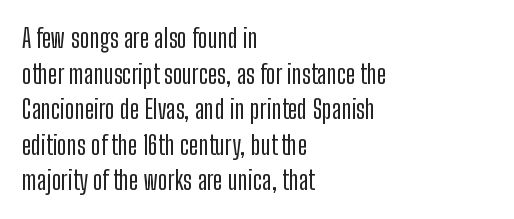
The image shows 26 px text type, upright; set left-aligned, normal line spacing (1.37x), normal letter spacing, not underlined.
